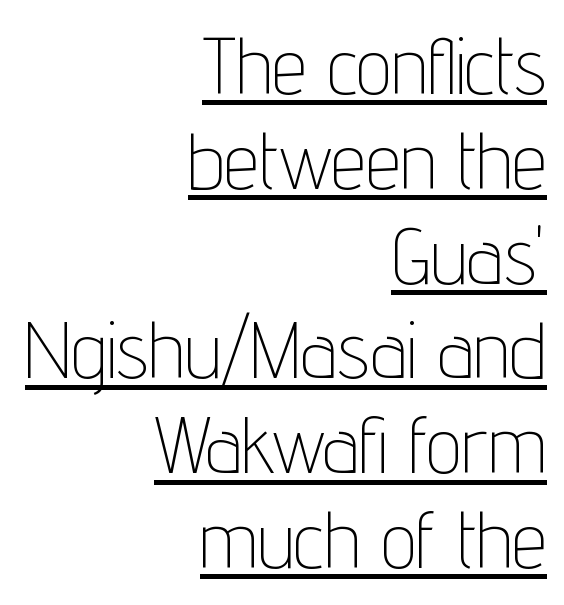
The image shows 79 px thin, condensed sans-serif type, upright; set right-aligned, line spacing 1.2x, normal letter spacing, underlined; low stroke contrast and a medium x-height.
